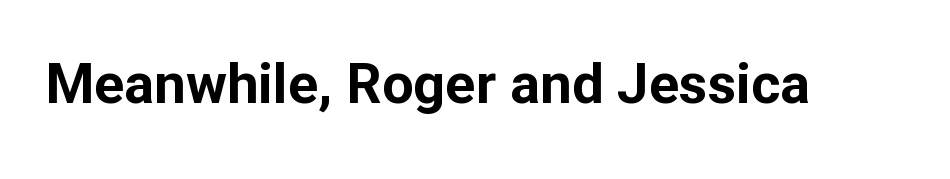
Q: Is the text bold? A: Yes.
Q: Is the text italic (slanted)? A: No, it is upright.
Q: Is the typeface a serif or a sans-serif typeface? A: Sans-serif.
Q: Is the text underlined? A: No.
Q: Is the spacing between letters normal or unusually wide? A: Normal.
Q: Width (condensed, normal, or wide)? A: Normal.
Q: Stroke contrast? A: Low.
Q: x-height? A: Medium.
Q: Monospaced? A: No.
